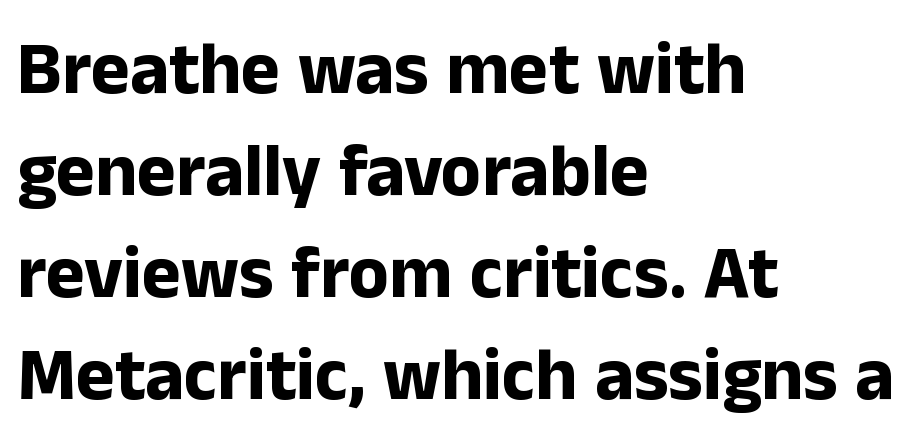
Has an underline been added? It has not. The letters advance in unequal steps, a hallmark of proportional type. The letters sit at their default tracking, neither squeezed nor spread. This sample uses an upright cut, with every glyph sitting square on the baseline. In terms of leading, this rendering sits right in the middle.
